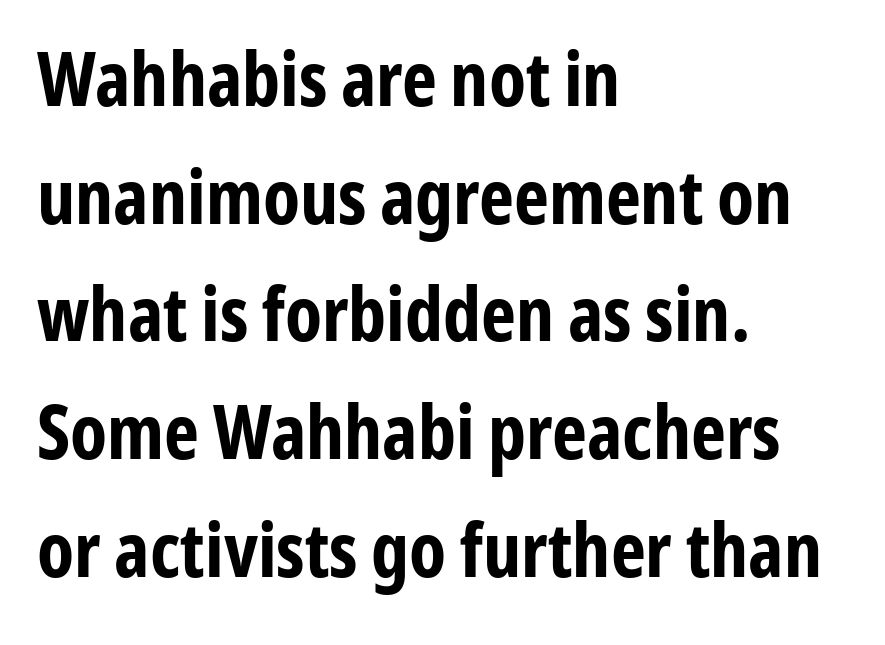
{"serif": "no", "italic": "no", "bold": "yes", "weight": "bold", "width": "condensed", "stroke_contrast": "low", "x_height": "medium", "monospaced": "no", "underline": "no", "align": "left", "line_spacing": "normal", "line_spacing_ratio": 1.57, "letter_spacing": "normal", "letter_spacing_em": 0.0, "glyph_px": 75}
